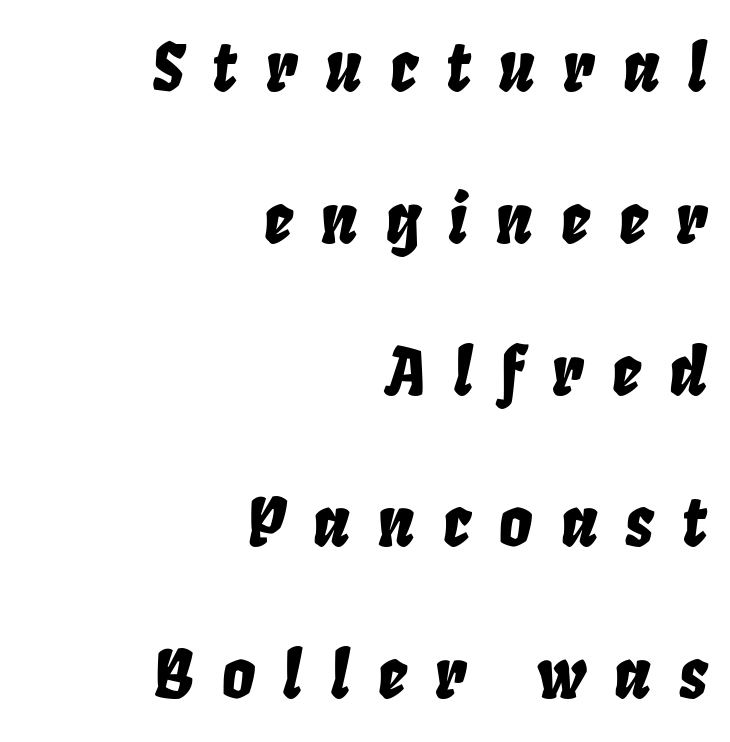
Q: Is the text italic (slanted)? A: Yes, it leans right by about 8 degrees.
Q: Is the text underlined? A: No.
Q: How is the paragraph aligned? A: Right-aligned.
Q: Is the spacing between letters normal or unusually wide? A: Unusually wide.
Q: Is the spacing between lines tight, normal or loose? A: Loose.
Q: Width (condensed, normal, or wide)? A: Condensed.
Q: Stroke contrast? A: Low.
Q: x-height? A: Large.
Q: Monospaced? A: No.
